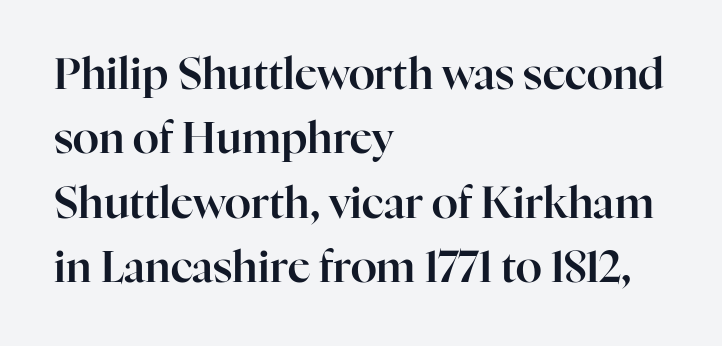
The image shows 43 px serif type, upright; set left-aligned, normal line spacing (1.5x), normal letter spacing, not underlined; high stroke contrast and a medium x-height.
